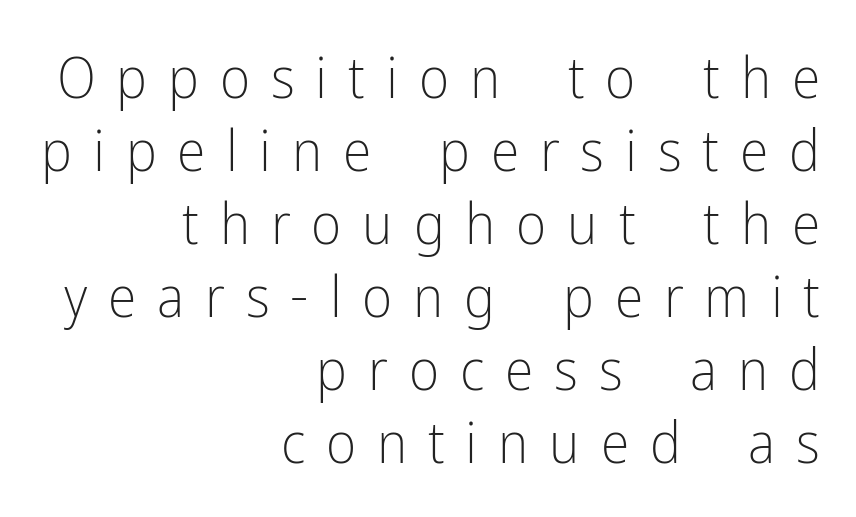
{"serif": "no", "italic": "no", "bold": "no", "weight": "light", "width": "condensed", "stroke_contrast": "low", "x_height": "medium", "monospaced": "no", "underline": "no", "align": "right", "line_spacing": "normal", "line_spacing_ratio": 1.26, "letter_spacing": "wide", "letter_spacing_em": 0.36, "glyph_px": 58}
